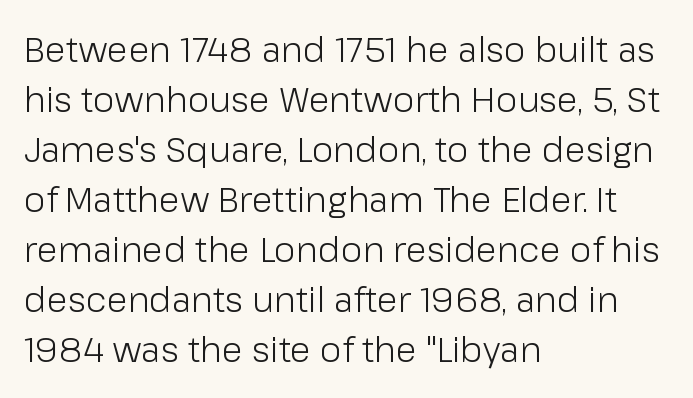
The image shows 35 px light sans-serif type, upright; set left-aligned, normal line spacing (1.43x), normal letter spacing, not underlined; low stroke contrast and a medium x-height.
